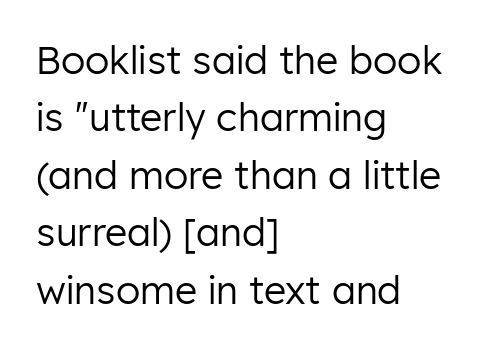
The image shows 38 px regular-weight sans-serif type, upright; set left-aligned, normal line spacing (1.51x), normal letter spacing, not underlined; low stroke contrast and a medium x-height.
